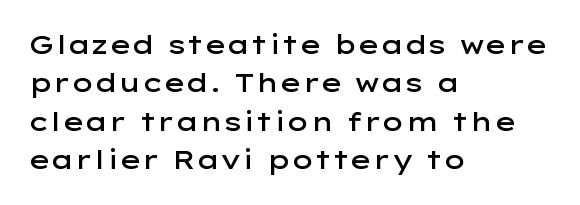
Q: Is the text bold? A: Semi-bold.
Q: Is the text italic (slanted)? A: No, it is upright.
Q: Is the text underlined? A: No.
Q: How is the paragraph aligned? A: Left-aligned.
Q: Is the spacing between letters normal or unusually wide? A: Normal.
Q: Is the spacing between lines tight, normal or loose? A: Normal.
